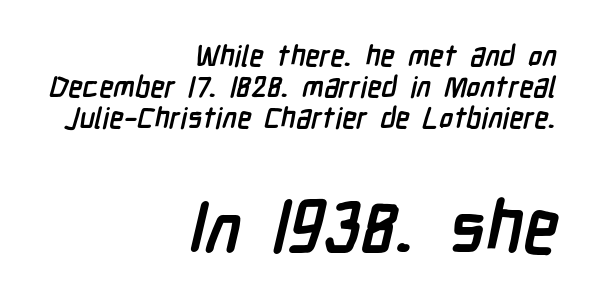
The image shows 72 px semibold, condensed sans-serif type; set right-aligned, tight line spacing (1.07x), normal letter spacing, not underlined; the second (bottom) block is 2.48x larger; low stroke contrast and a medium x-height.
